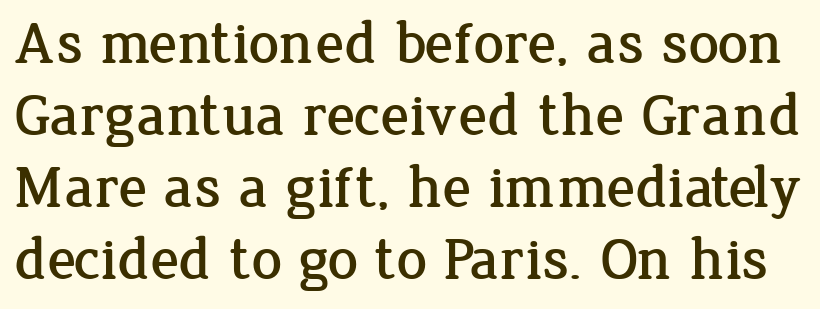
{"serif": "yes", "italic": "no", "width": "normal", "stroke_contrast": "low", "x_height": "medium", "monospaced": "no", "underline": "no", "line_spacing_ratio": 1.2, "letter_spacing": "normal", "letter_spacing_em": 0.0, "glyph_px": 60}
